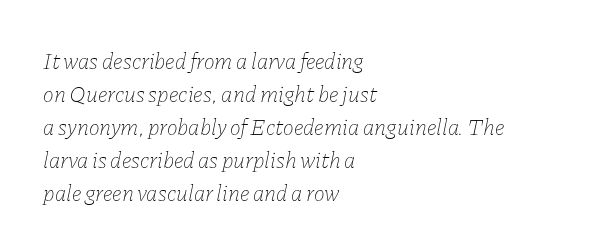
Q: Is the text bold? A: No.
Q: Is the text italic (slanted)? A: Yes, it leans right by about 11 degrees.
Q: Is the text underlined? A: No.
Q: How is the paragraph aligned? A: Left-aligned.
Q: Is the spacing between letters normal or unusually wide? A: Normal.
Q: Is the spacing between lines tight, normal or loose? A: Normal.
